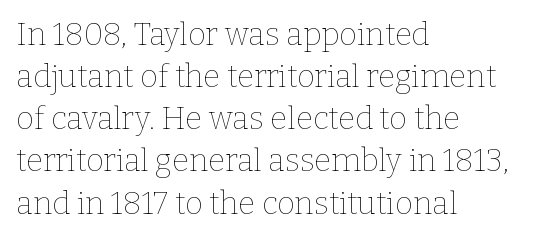
The image shows 31 px thin type, upright; set left-aligned, normal line spacing (1.36x), normal letter spacing, not underlined; low stroke contrast and a medium x-height.
